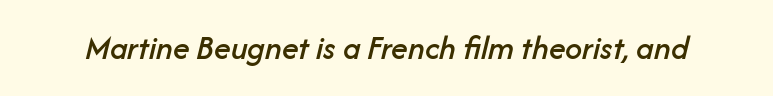
{"italic": "yes", "lean": "right", "slant_degrees": 14, "width": "normal", "stroke_contrast": "low", "x_height": "medium", "monospaced": "no", "underline": "no", "letter_spacing": "normal", "letter_spacing_em": 0.0, "glyph_px": 34}
